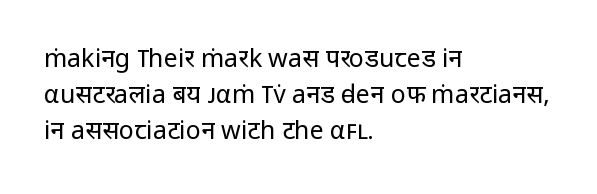
The rendering anchors every line to the left-hand side. Words appear dense and cohesive because spacing is normal. Does the leading feel generous? No, just average. A quiet, ordinary-to-light weight characterises the typeface.
